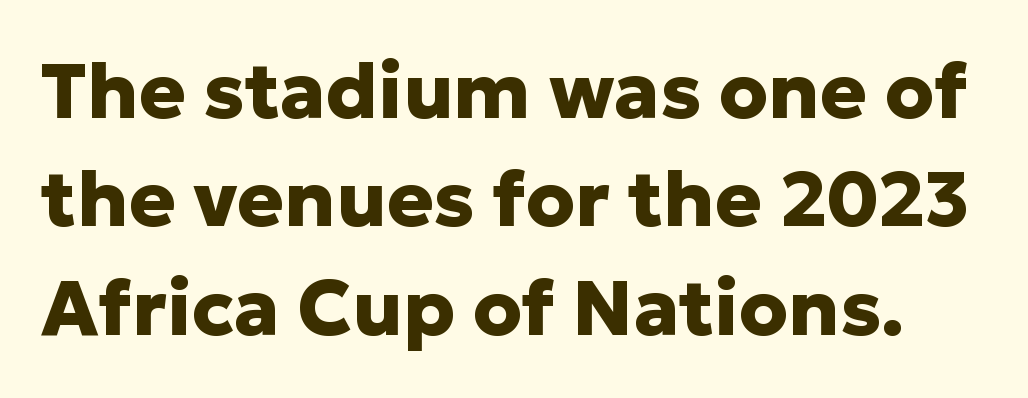
Style check: upright. The gap between lines stays unmarked. A dark, heavy texture on the line: the type is bold. The letterforms sit shoulder to shoulder at normal distance. Note: no serifs on the glyphs. Compared with typical paragraphs, the rows here are spaced about the same.
